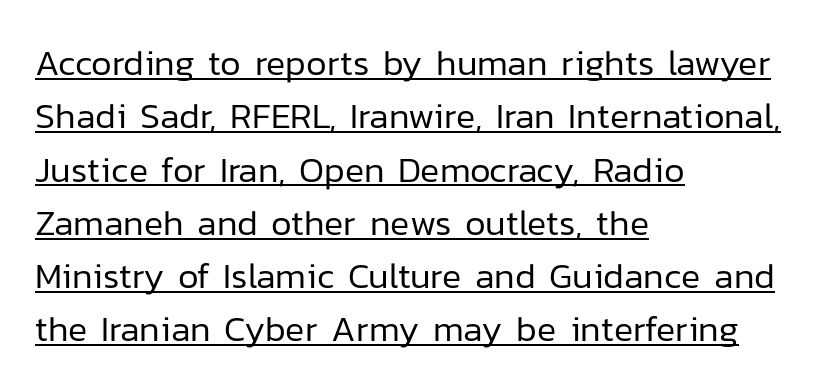
{"serif": "no", "italic": "no", "bold": "no", "weight": "regular", "width": "normal", "stroke_contrast": "low", "x_height": "medium", "monospaced": "no", "underline": "yes", "align": "left", "line_spacing": "normal", "line_spacing_ratio": 1.48, "letter_spacing": "normal", "letter_spacing_em": 0.0, "glyph_px": 36}
